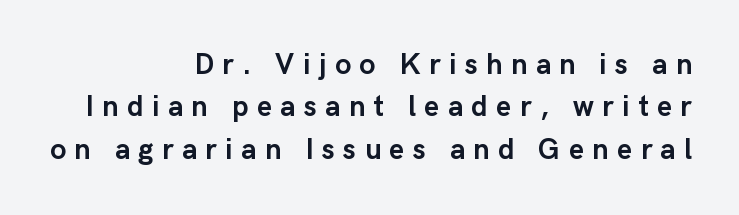
The passage shown has open, widely tracked lettering throughout. Heavy-handed strokes throughout: this text is bold. Notice how the passage keeps a crisp vertical edge on the right only. Underlining? Definitely not there.
